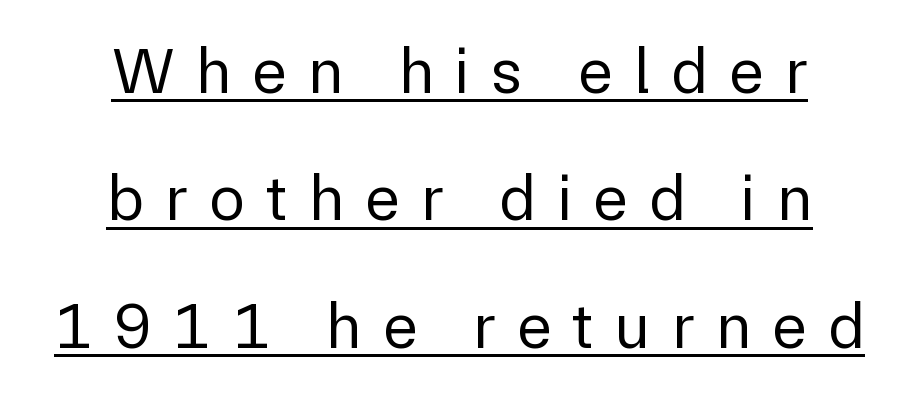
Alignment: centered. Upright lettering throughout. Stem width sits at or under what a default text font uses. To sum up the face: it is a sans, with no serifs. Proportional: the letters do not fall into vertical columns.
